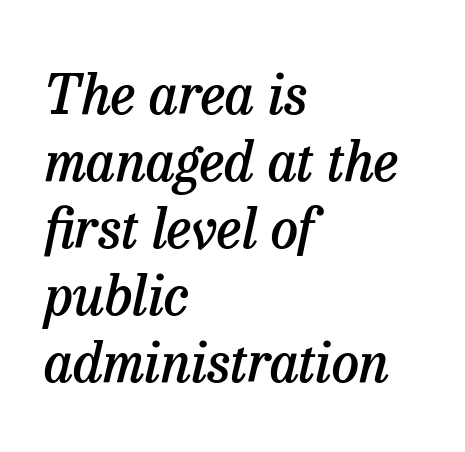
{"serif": "yes", "italic": "yes", "lean": "right", "slant_degrees": 13, "bold": "semi", "weight": "semibold", "width": "normal", "stroke_contrast": "low", "x_height": "medium", "monospaced": "no", "underline": "no", "align": "left", "line_spacing_ratio": 1.22, "letter_spacing": "normal", "letter_spacing_em": 0.0, "glyph_px": 55}
